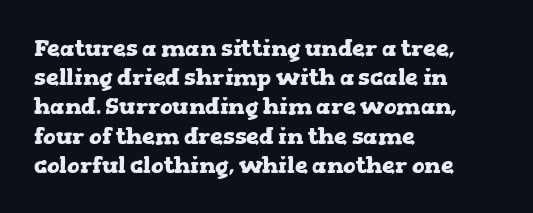
{"italic": "no", "bold": "yes", "underline": "no", "align": "left", "line_spacing": "normal", "line_spacing_ratio": 1.27, "letter_spacing": "normal", "letter_spacing_em": 0.0, "glyph_px": 23}
